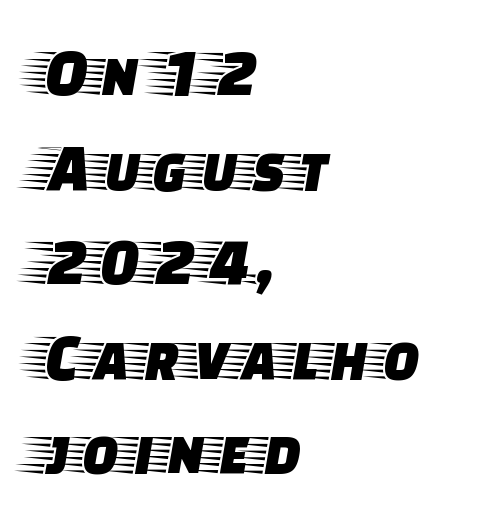
The image shows 68 px wide serif type; set left-aligned, normal line spacing (1.39x), normal letter spacing, not underlined; low stroke contrast and a large x-height.
